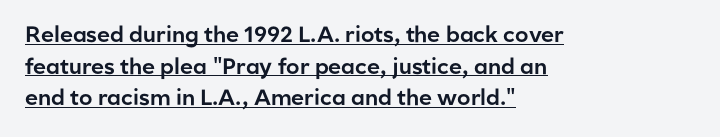
Q: Is the text italic (slanted)? A: No, it is upright.
Q: Is the text underlined? A: Yes.
Q: How is the paragraph aligned? A: Left-aligned.
Q: Is the spacing between letters normal or unusually wide? A: Normal.
Q: Is the spacing between lines tight, normal or loose? A: Normal.
